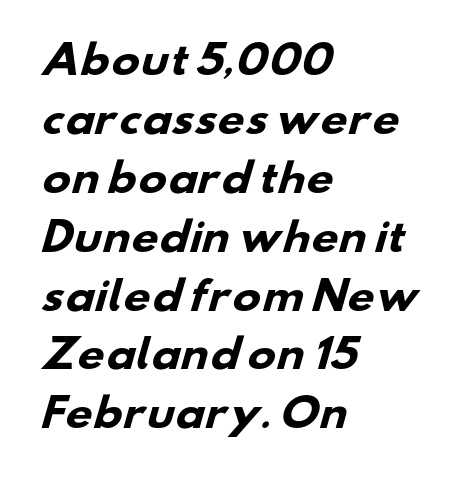
Serifs: no, the terminals of the letterforms are clean. Notice how descenders clear the ascenders below comfortably — that's standard leading. Strong, thick strokes mark this as bold type. These lines are rendered in a variable-pitch font. Honestly, there is no underline to notice here at all.
